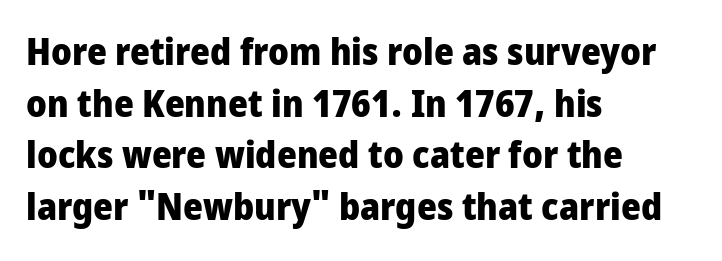
Q: Is the text bold? A: Yes.
Q: Is the text italic (slanted)? A: No, it is upright.
Q: Is the typeface a serif or a sans-serif typeface? A: Sans-serif.
Q: Is the text underlined? A: No.
Q: How is the paragraph aligned? A: Left-aligned.
Q: Is the spacing between letters normal or unusually wide? A: Normal.
Q: Is the spacing between lines tight, normal or loose? A: Normal.
Q: Width (condensed, normal, or wide)? A: Condensed.
Q: Stroke contrast? A: Low.
Q: x-height? A: Large.
Q: Monospaced? A: No.
